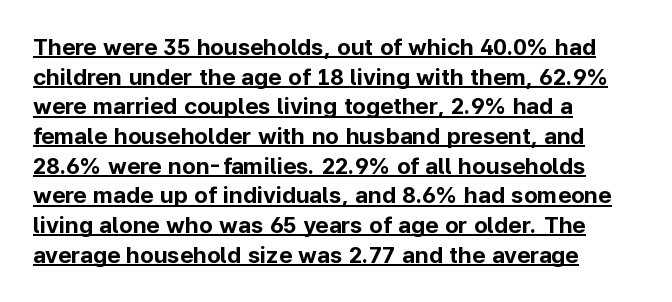
{"italic": "no", "bold": "yes", "underline": "yes", "align": "left", "line_spacing": "normal", "line_spacing_ratio": 1.29, "letter_spacing": "normal", "letter_spacing_em": 0.0, "glyph_px": 23}
